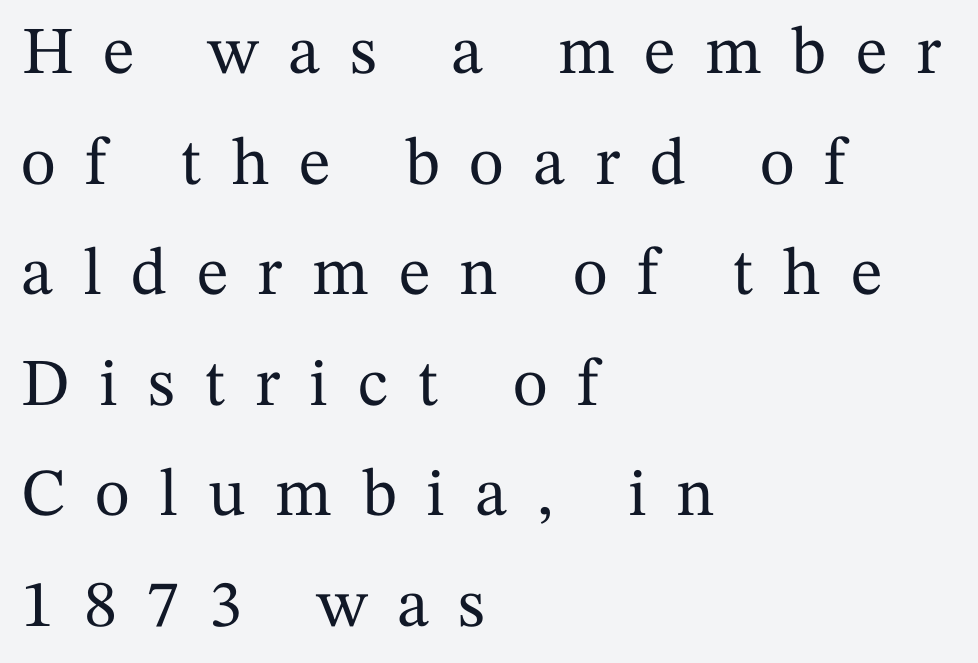
The image shows 67 px serif type, upright; set left-aligned, normal line spacing (1.65x), unusually wide letter spacing (+0.44 em), not underlined; medium stroke contrast and a medium x-height.
